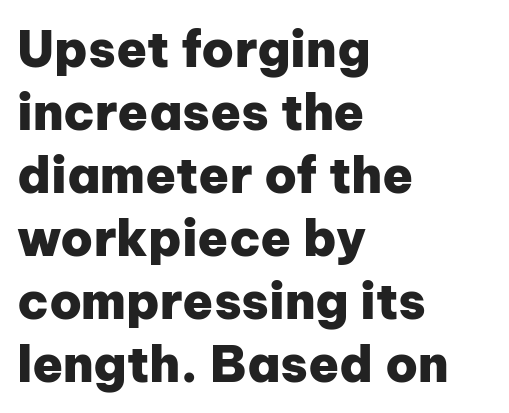
The image shows 50 px heavy sans-serif type, upright; set left-aligned, normal line spacing (1.26x), normal letter spacing, not underlined; low stroke contrast and a medium x-height.
